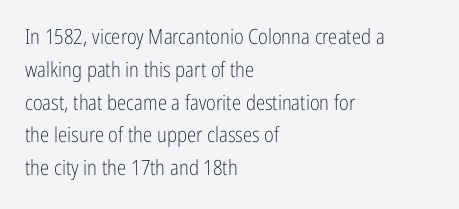
{"italic": "no", "bold": "no", "underline": "no", "align": "left", "line_spacing": "normal", "line_spacing_ratio": 1.56, "letter_spacing": "normal", "letter_spacing_em": 0.0, "glyph_px": 21}
